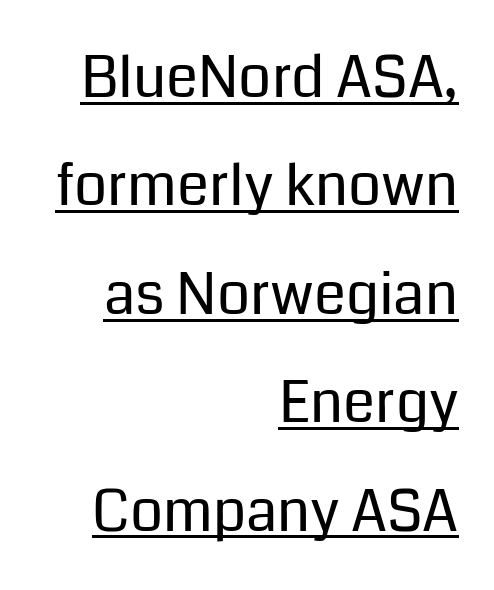
The image shows 58 px regular-weight sans-serif type, upright; set right-aligned, line spacing 1.87x, normal letter spacing, underlined; low stroke contrast and a medium x-height.
